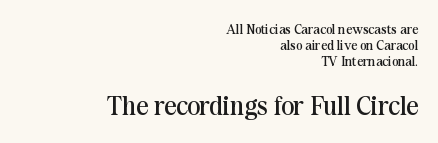
{"italic": "no", "bold": "no", "underline": "no", "align": "right", "line_spacing": "tight", "line_spacing_ratio": 1.14, "letter_spacing": "normal", "letter_spacing_em": 0.0, "larger_block": "second", "size_ratio": 1.93, "glyph_px": 27}
